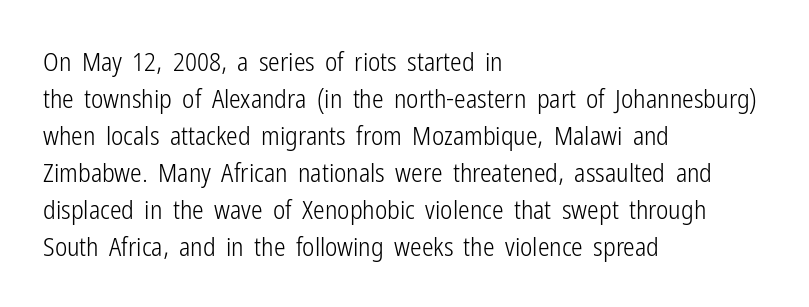
Q: Is the text bold? A: No.
Q: Is the text italic (slanted)? A: No, it is upright.
Q: Is the text underlined? A: No.
Q: How is the paragraph aligned? A: Left-aligned.
Q: Is the spacing between letters normal or unusually wide? A: Normal.
Q: Is the spacing between lines tight, normal or loose? A: Normal.
